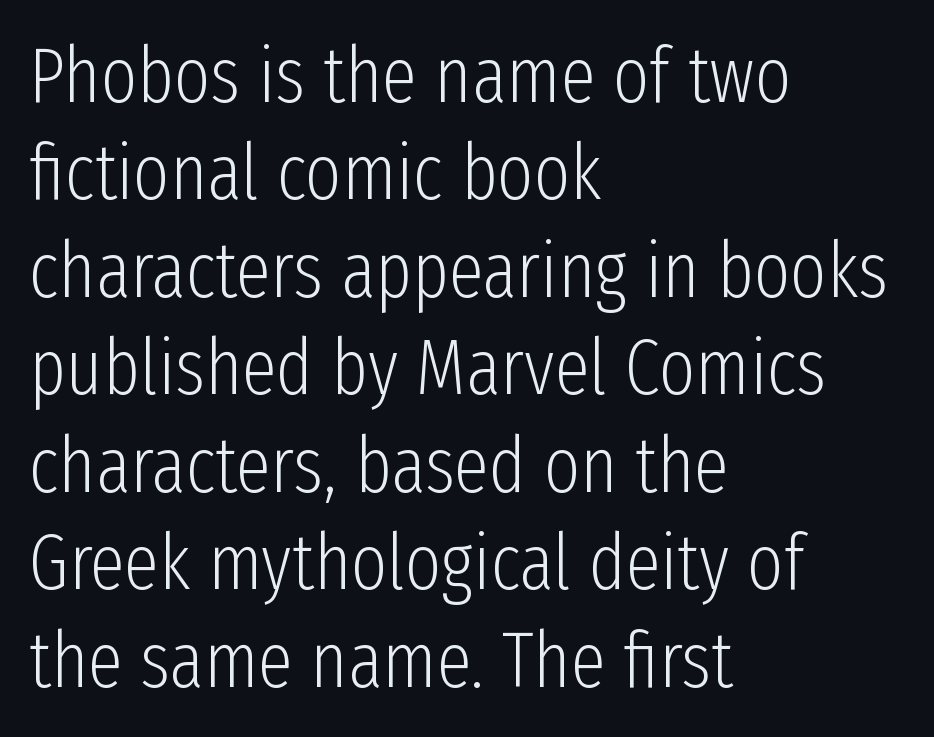
Summary of vertical rhythm: regular, with standard interline spacing. Does the copy run flush right? No — it runs flush left. Tracking here is standard; glyphs follow each other at the usual distance. Font category for this specimen: sans-serif.
